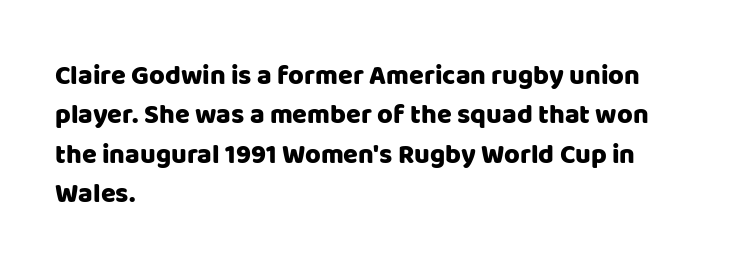
Q: Is the text italic (slanted)? A: No, it is upright.
Q: Is the text underlined? A: No.
Q: How is the paragraph aligned? A: Left-aligned.
Q: Is the spacing between letters normal or unusually wide? A: Normal.
Q: Is the spacing between lines tight, normal or loose? A: Normal.
